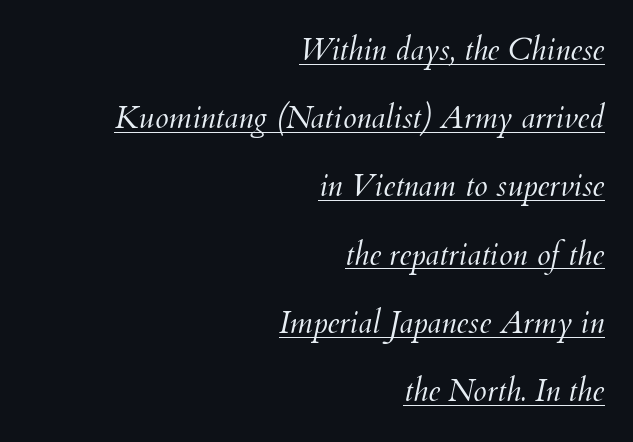
The image shows 31 px light type, italic (leaning right); set right-aligned, loose line spacing (2.2x), normal letter spacing, underlined; medium stroke contrast and a small x-height.
